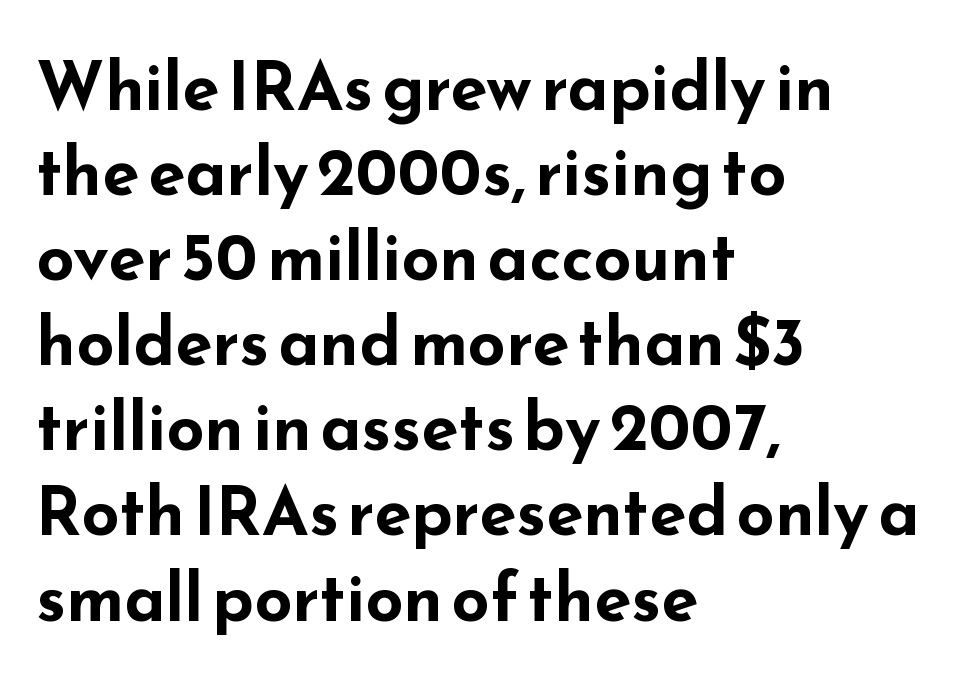
The image shows 67 px bold, wide sans-serif type, upright; set left-aligned, normal line spacing (1.27x), normal letter spacing, not underlined; low stroke contrast and a small x-height.
